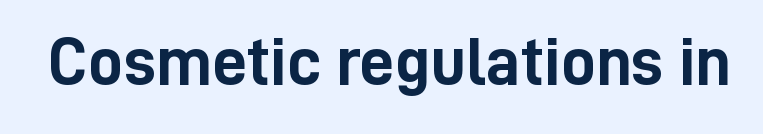
The image shows 69 px semibold, condensed sans-serif type, upright; set normal letter spacing, not underlined; low stroke contrast and a medium x-height.
